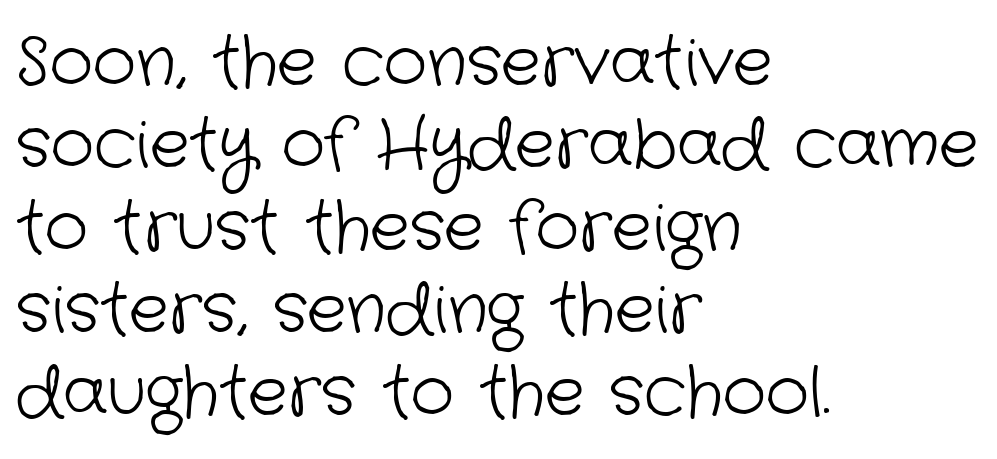
{"serif": "no", "bold": "no", "weight": "light", "width": "normal", "stroke_contrast": "low", "x_height": "medium", "monospaced": "no", "underline": "no", "align": "left", "line_spacing_ratio": 1.23, "letter_spacing": "normal", "letter_spacing_em": 0.0, "glyph_px": 67}
